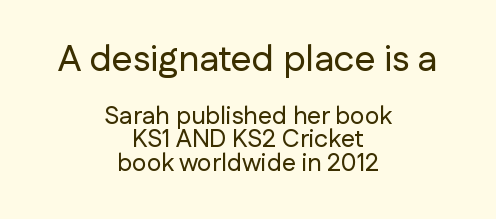
The letters advance in unequal steps, a hallmark of proportional type. The space between consecutive lines is stingy. Typographically, this falls in the sans-serif category. The words here are not underlined.
